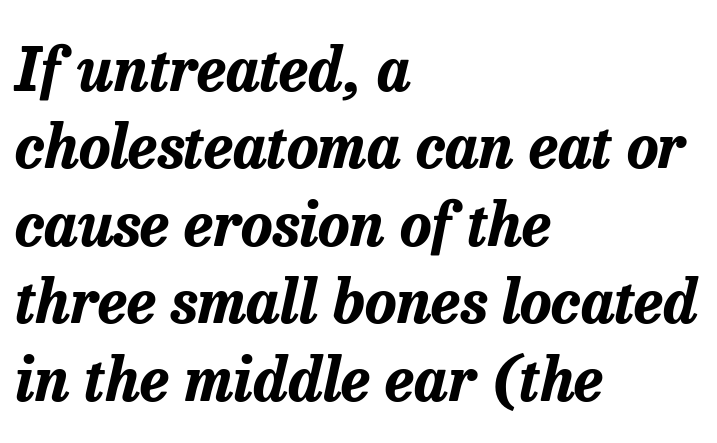
Q: Is the text bold? A: Yes.
Q: Is the text italic (slanted)? A: Yes, it leans right by about 13 degrees.
Q: Is the text underlined? A: No.
Q: How is the paragraph aligned? A: Left-aligned.
Q: Is the spacing between letters normal or unusually wide? A: Normal.
Q: Is the spacing between lines tight, normal or loose? A: Normal.
Q: Width (condensed, normal, or wide)? A: Normal.
Q: Stroke contrast? A: Low.
Q: x-height? A: Medium.
Q: Monospaced? A: No.
